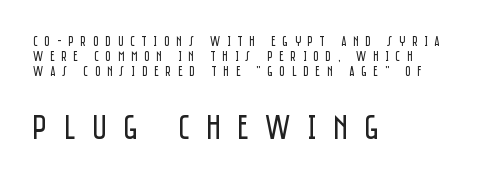
Q: Is the text bold? A: No.
Q: Is the text italic (slanted)? A: No, it is upright.
Q: Is the typeface a serif or a sans-serif typeface? A: Sans-serif.
Q: Is the text underlined? A: No.
Q: How is the paragraph aligned? A: Left-aligned.
Q: Is the spacing between letters normal or unusually wide? A: Unusually wide.
Q: Is the spacing between lines tight, normal or loose? A: Tight.
Q: Which block of text is set in a larger size, the first (top) or the second (bottom)? A: The second (bottom) one.
Q: Width (condensed, normal, or wide)? A: Condensed.
Q: Stroke contrast? A: Low.
Q: x-height? A: Large.
Q: Monospaced? A: No.
